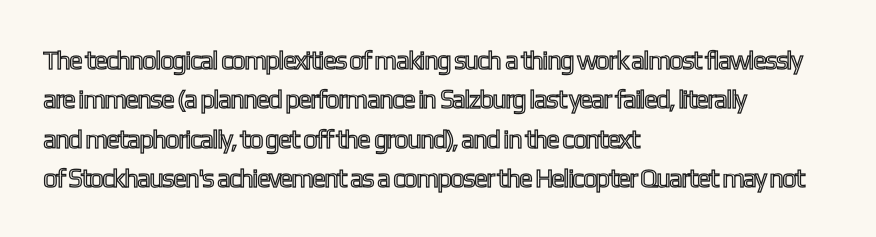
{"italic": "no", "underline": "no", "align": "left", "line_spacing": "normal", "line_spacing_ratio": 1.51, "letter_spacing": "normal", "letter_spacing_em": 0.0, "glyph_px": 26}
